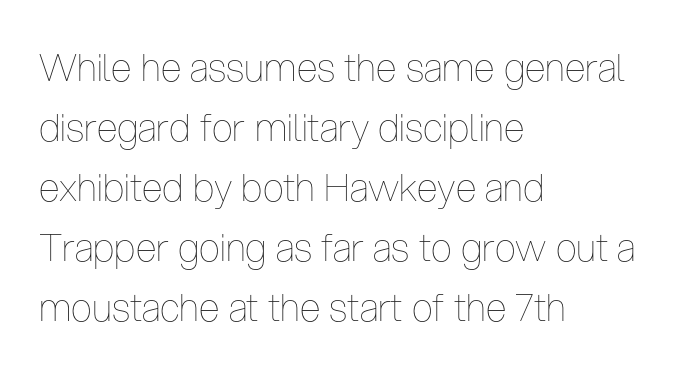
The leading is moderate, giving the passage an even texture. The paragraph shown leans on its left margin. The face used here is rendered with its standard letterfit. Underline: absent. No heavy texture on the line: the type isn't bold. Here the designer chose a conventional face with non-uniform glyph widths.
